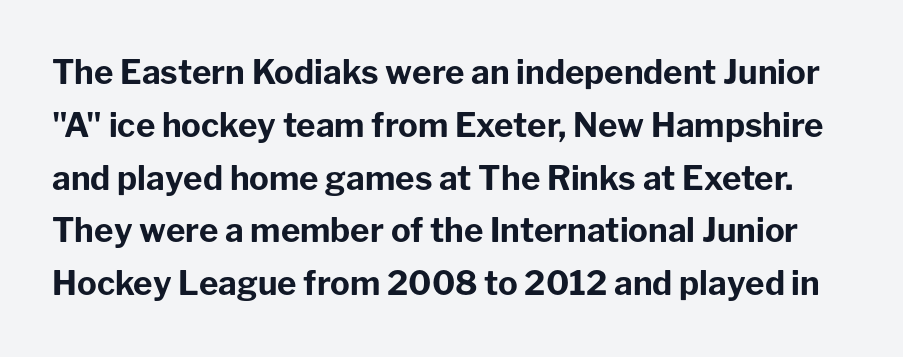
The image shows 33 px bold sans-serif type, upright; set normal line spacing (1.6x), normal letter spacing, not underlined; low stroke contrast and a medium x-height.
